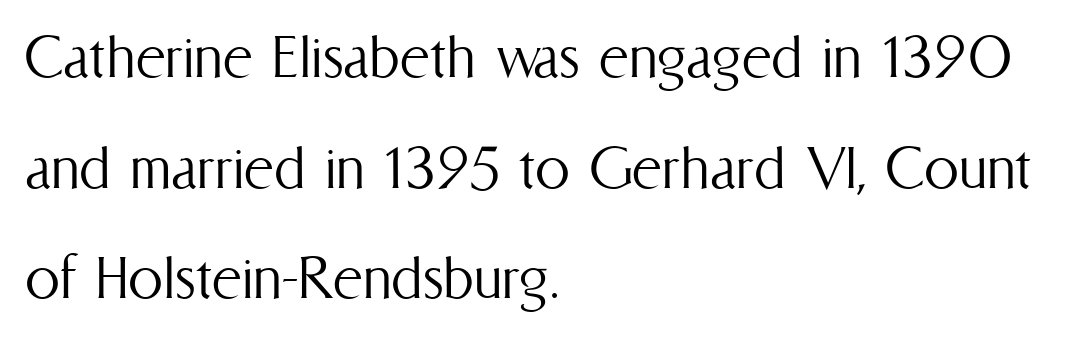
Q: Is the text bold? A: No.
Q: Is the text italic (slanted)? A: No, it is upright.
Q: Is the text underlined? A: No.
Q: How is the paragraph aligned? A: Left-aligned.
Q: Is the spacing between letters normal or unusually wide? A: Normal.
Q: Is the spacing between lines tight, normal or loose? A: Normal.
Q: Width (condensed, normal, or wide)? A: Condensed.
Q: Stroke contrast? A: Medium.
Q: x-height? A: Medium.
Q: Monospaced? A: No.
